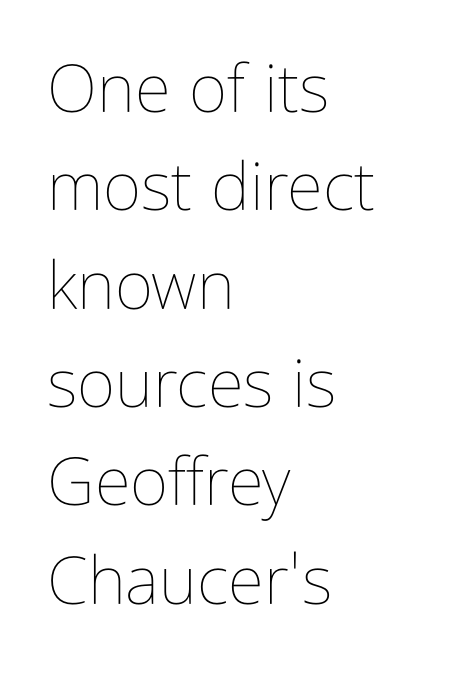
Letter spacing: default. You could not count columns in this text — the font is proportionally spaced. The rendering uses a moderate line-height, typical for paragraphs. The compositor pushed each line to the left boundary.
